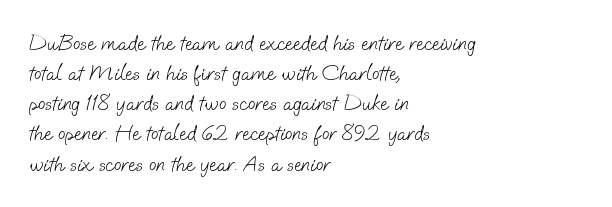
{"bold": "no", "underline": "no", "align": "left", "line_spacing": "normal", "line_spacing_ratio": 1.37, "letter_spacing": "normal", "letter_spacing_em": 0.0, "glyph_px": 22}
